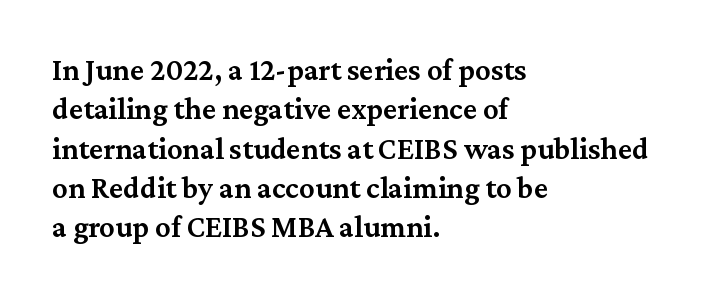
Q: Is the text bold? A: Semi-bold.
Q: Is the text italic (slanted)? A: No, it is upright.
Q: Is the typeface a serif or a sans-serif typeface? A: Serif.
Q: Is the text underlined? A: No.
Q: How is the paragraph aligned? A: Left-aligned.
Q: Is the spacing between letters normal or unusually wide? A: Normal.
Q: Is the spacing between lines tight, normal or loose? A: Normal.
Q: Width (condensed, normal, or wide)? A: Normal.
Q: Stroke contrast? A: Medium.
Q: x-height? A: Medium.
Q: Monospaced? A: No.
